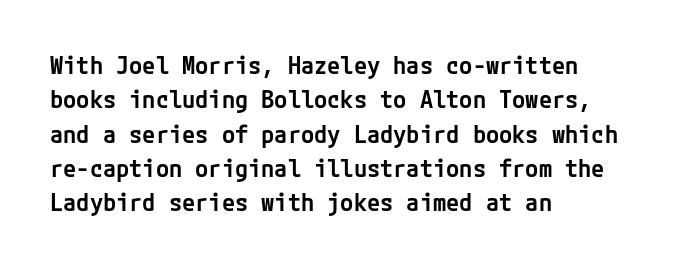
{"italic": "no", "bold": "semi", "underline": "no", "align": "left", "line_spacing": "normal", "line_spacing_ratio": 1.43, "letter_spacing": "normal", "letter_spacing_em": 0.0, "glyph_px": 24}
